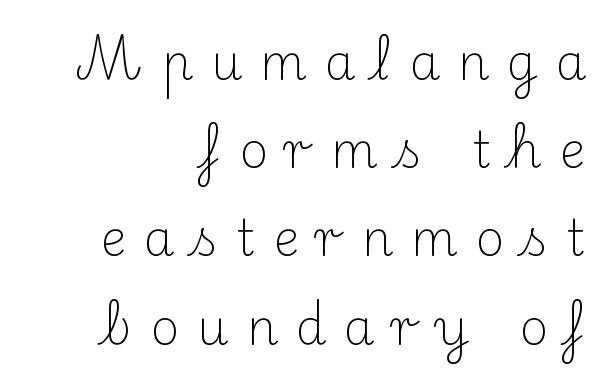
The image shows 49 px light serif type, upright; set right-aligned, line spacing 1.8x, unusually wide letter spacing (+0.36 em), not underlined; medium stroke contrast and a small x-height.
